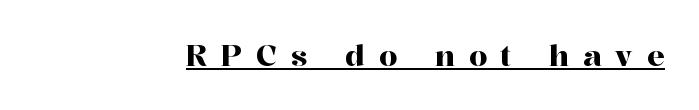
Underline: present. This is serif lettering, the kind often seen in printed books. Upright lettering throughout. This rendering widens character spacing well past its baseline value. Think of a printed novel: that variable character pitch is what you see here.
